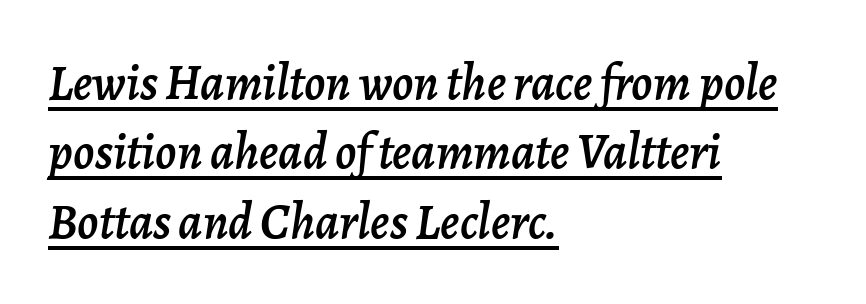
The image shows 50 px text type, italic (leaning right); set left-aligned, normal line spacing (1.39x), normal letter spacing, underlined; low stroke contrast and a medium x-height.
